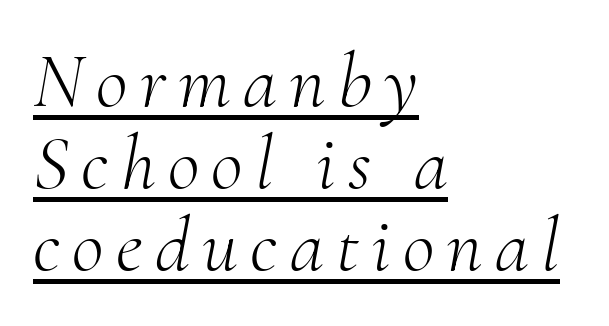
Q: Is the text bold? A: No.
Q: Is the text italic (slanted)? A: Yes, it leans right by about 10 degrees.
Q: Is the typeface a serif or a sans-serif typeface? A: Serif.
Q: Is the text underlined? A: Yes.
Q: How is the paragraph aligned? A: Left-aligned.
Q: Is the spacing between lines tight, normal or loose? A: Tight.
Q: Width (condensed, normal, or wide)? A: Normal.
Q: Stroke contrast? A: Medium.
Q: x-height? A: Small.
Q: Monospaced? A: No.
